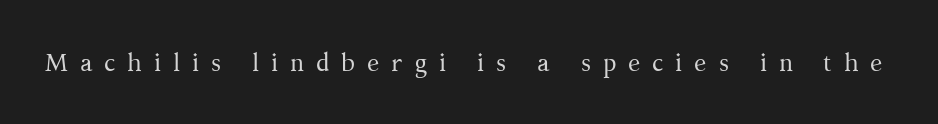
Q: Is the text bold? A: No.
Q: Is the text italic (slanted)? A: No, it is upright.
Q: Is the text underlined? A: No.
Q: Is the spacing between letters normal or unusually wide? A: Unusually wide.
